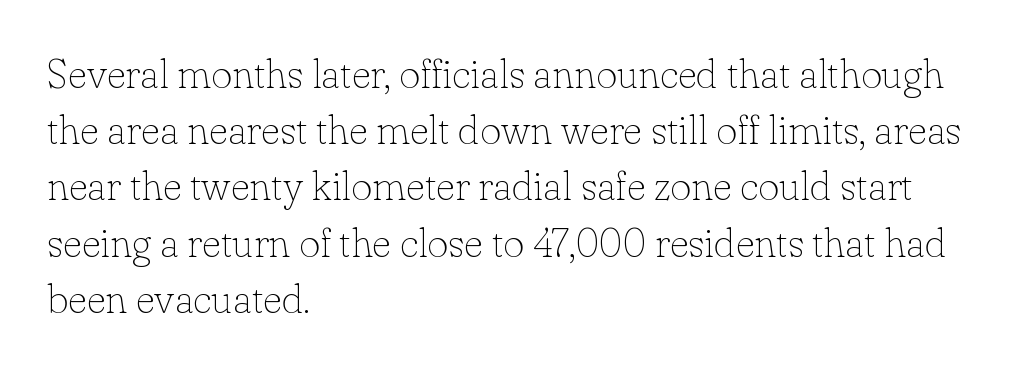
{"serif": "yes", "italic": "no", "bold": "no", "weight": "thin", "width": "normal", "stroke_contrast": "low", "x_height": "small", "monospaced": "no", "underline": "no", "align": "left", "line_spacing": "normal", "line_spacing_ratio": 1.37, "letter_spacing": "normal", "letter_spacing_em": 0.0, "glyph_px": 41}
